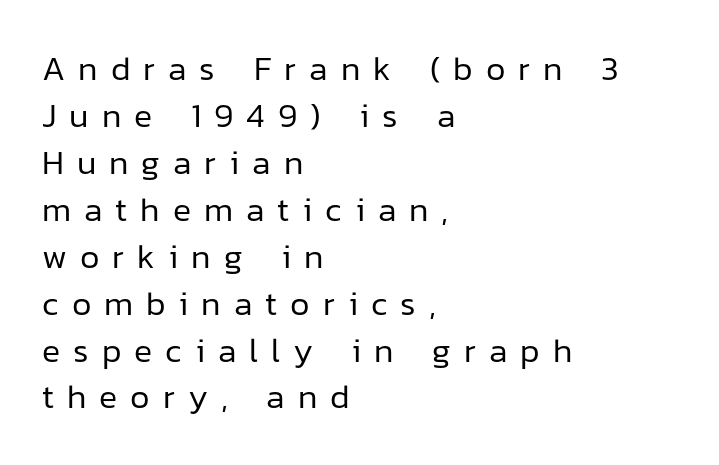
The letters stand straight up with perfectly vertical stems. Each stroke keeps to a modest, everyday thickness or less. The face used here is rendered with a markedly widened letterfit. Each row of text sits above clean, open space. The rendering shows plain stroke endings on the letterforms — a sans-serif design.
